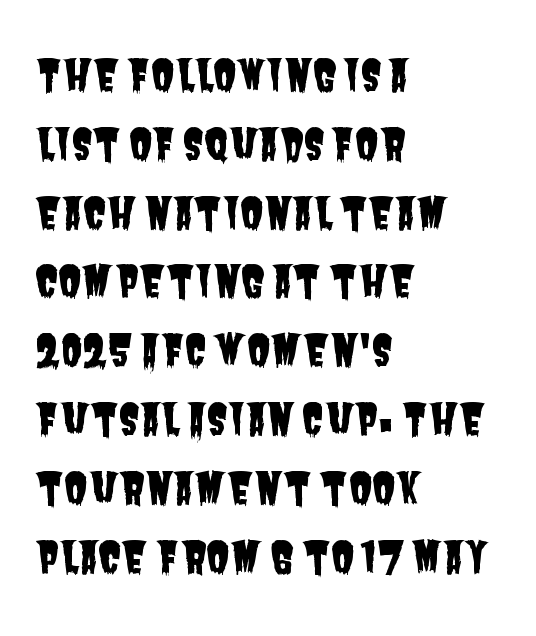
The image shows 43 px condensed sans-serif type; set left-aligned, normal line spacing (1.6x), normal letter spacing, not underlined; low stroke contrast and a large x-height.
